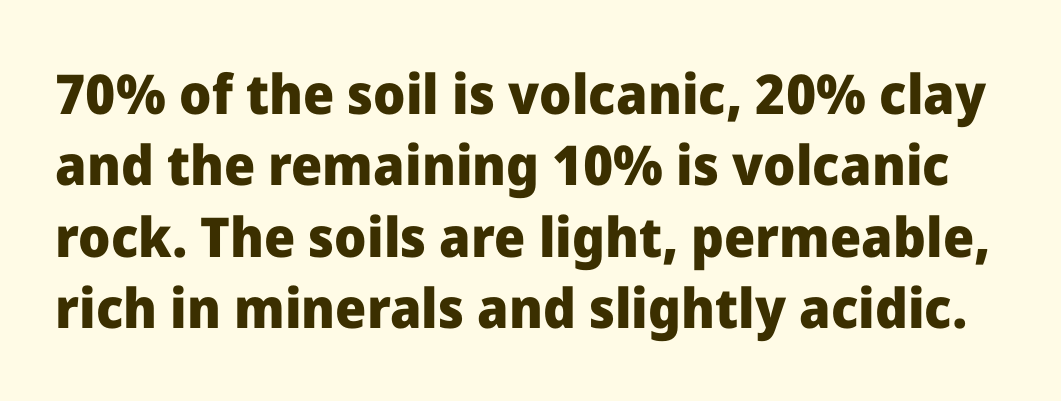
Q: Is the text bold? A: Yes.
Q: Is the text italic (slanted)? A: No, it is upright.
Q: Is the typeface a serif or a sans-serif typeface? A: Sans-serif.
Q: Is the text underlined? A: No.
Q: Is the spacing between letters normal or unusually wide? A: Normal.
Q: Is the spacing between lines tight, normal or loose? A: Normal.
Q: Width (condensed, normal, or wide)? A: Normal.
Q: Stroke contrast? A: Low.
Q: x-height? A: Medium.
Q: Monospaced? A: No.
